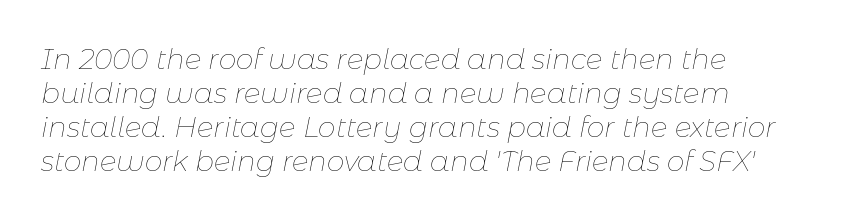
The image shows 28 px thin type, italic (leaning right); set left-aligned, line spacing 1.21x, normal letter spacing, not underlined; low stroke contrast and a medium x-height.
